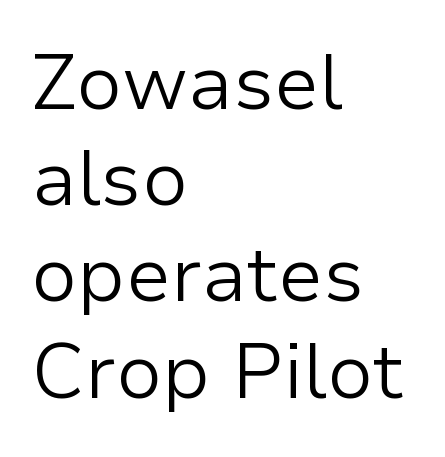
The image shows 77 px light sans-serif type, upright; set left-aligned, normal line spacing (1.25x), normal letter spacing, not underlined; low stroke contrast and a medium x-height.
